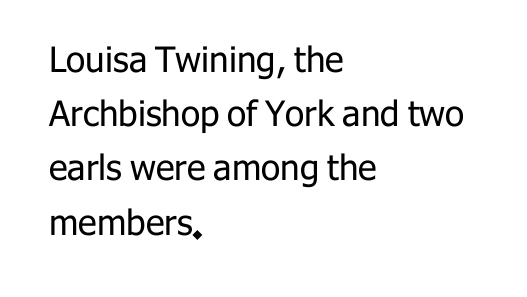
The image shows 35 px regular-weight sans-serif type, upright; set left-aligned, normal line spacing (1.55x), normal letter spacing, not underlined; low stroke contrast and a medium x-height.
